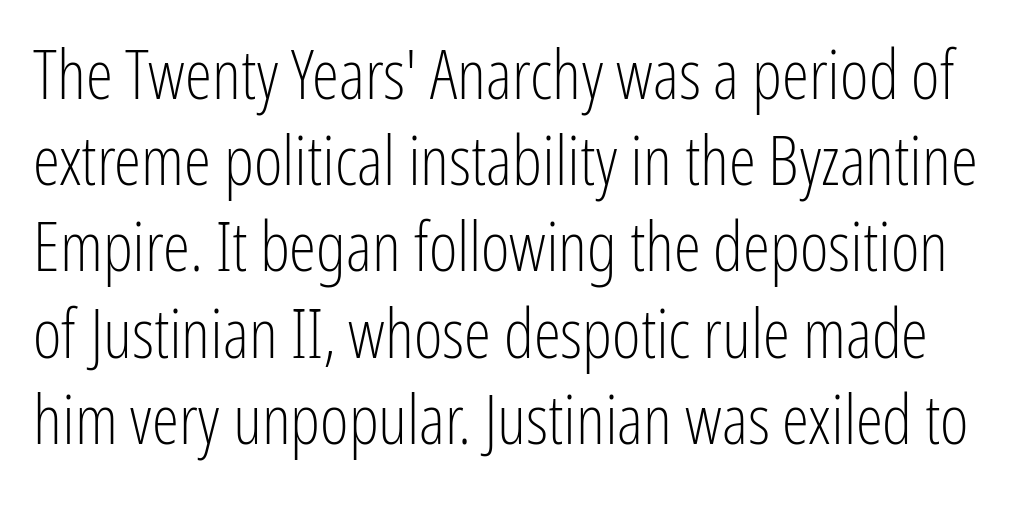
Q: Is the text bold? A: No.
Q: Is the text italic (slanted)? A: No, it is upright.
Q: Is the typeface a serif or a sans-serif typeface? A: Sans-serif.
Q: Is the text underlined? A: No.
Q: Is the spacing between letters normal or unusually wide? A: Normal.
Q: Is the spacing between lines tight, normal or loose? A: Normal.
Q: Width (condensed, normal, or wide)? A: Condensed.
Q: Stroke contrast? A: Low.
Q: x-height? A: Medium.
Q: Monospaced? A: No.
